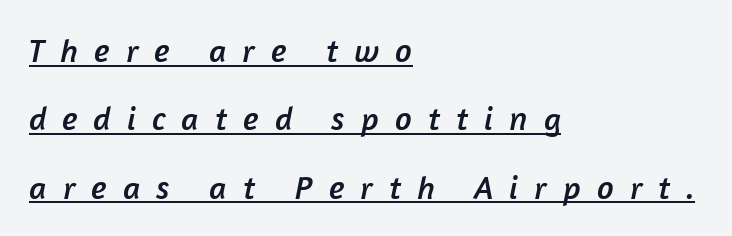
{"serif": "no", "width": "normal", "stroke_contrast": "low", "x_height": "medium", "monospaced": "no", "underline": "yes", "align": "left", "line_spacing": "loose", "line_spacing_ratio": 2.07, "letter_spacing": "wide", "letter_spacing_em": 0.49, "glyph_px": 33}
